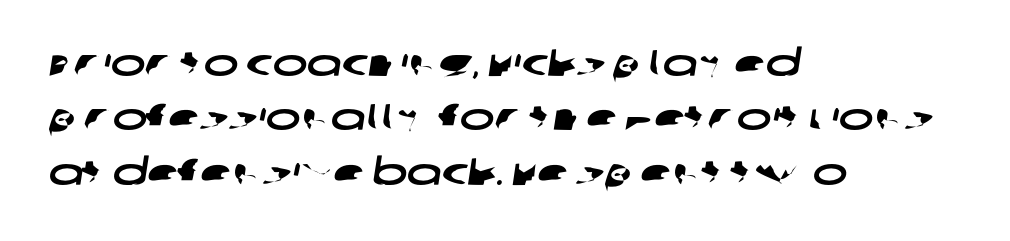
Looks like regular typesetting: each glyph gets only the width it needs. Each row of text sits above clean, open space. A classic flush-left, rag-right setting is used for this passage. In terms of letterform style, serifs are entirely absent.
